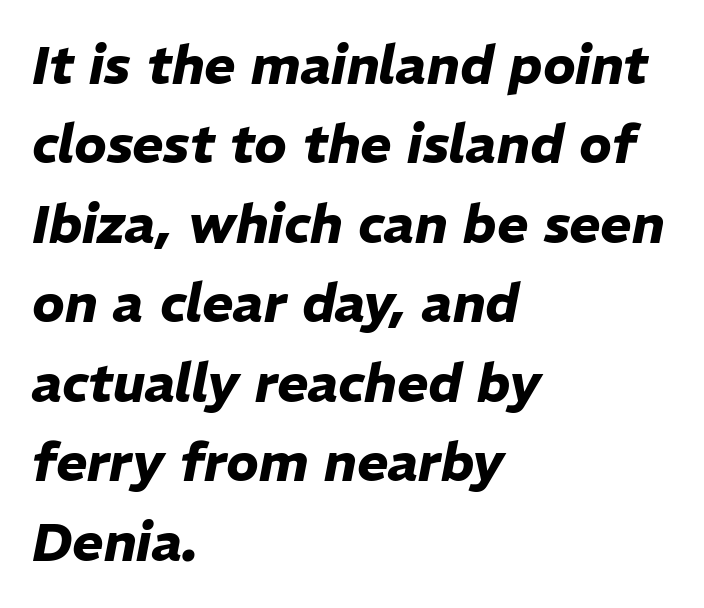
The image shows 53 px heavy type, italic (leaning right); set left-aligned, normal line spacing (1.5x), normal letter spacing, not underlined; low stroke contrast and a medium x-height.
